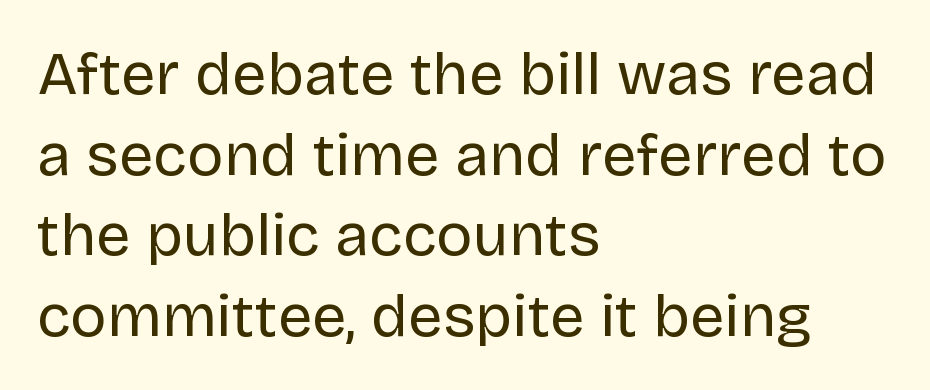
Q: Is the text bold? A: No.
Q: Is the text italic (slanted)? A: No, it is upright.
Q: Is the typeface a serif or a sans-serif typeface? A: Sans-serif.
Q: Is the text underlined? A: No.
Q: How is the paragraph aligned? A: Left-aligned.
Q: Is the spacing between letters normal or unusually wide? A: Normal.
Q: Is the spacing between lines tight, normal or loose? A: Normal.
Q: Width (condensed, normal, or wide)? A: Normal.
Q: Stroke contrast? A: Low.
Q: x-height? A: Large.
Q: Monospaced? A: No.
